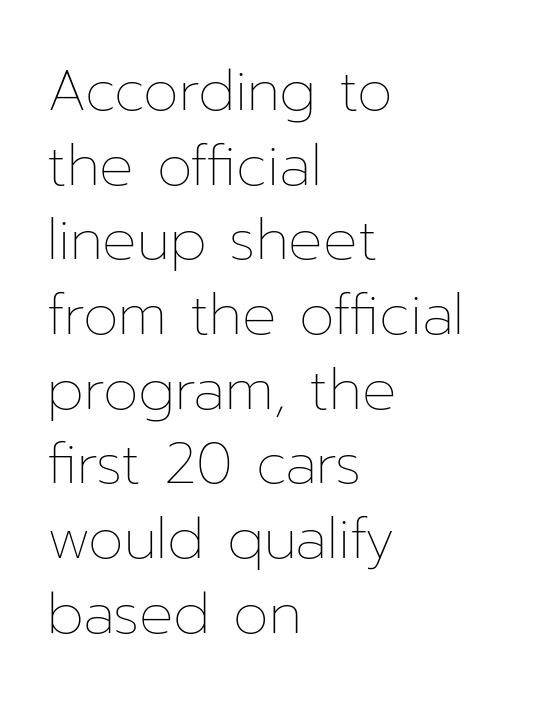
The image shows 57 px thin type, upright; set left-aligned, normal line spacing (1.31x), normal letter spacing, not underlined; low stroke contrast and a medium x-height.
